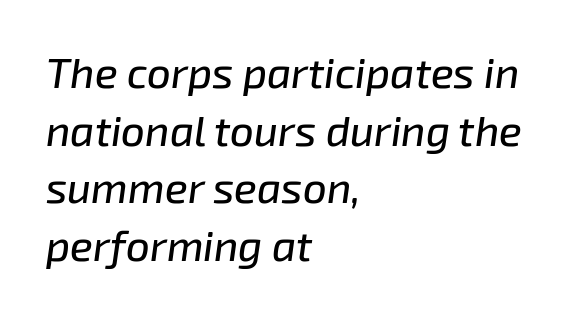
{"italic": "yes", "lean": "right", "slant_degrees": 8, "width": "normal", "stroke_contrast": "low", "x_height": "medium", "monospaced": "no", "underline": "no", "align": "left", "line_spacing": "normal", "line_spacing_ratio": 1.37, "letter_spacing": "normal", "letter_spacing_em": 0.0, "glyph_px": 42}
